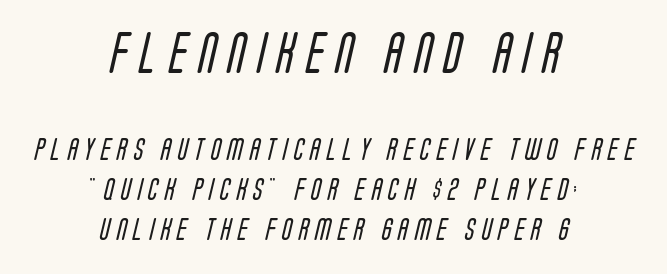
{"serif": "no", "bold": "no", "weight": "regular", "width": "condensed", "stroke_contrast": "low", "x_height": "large", "monospaced": "no", "underline": "no", "align": "center", "line_spacing_ratio": 1.75, "letter_spacing": "wide", "letter_spacing_em": 0.29, "larger_block": "first", "size_ratio": 1.78, "glyph_px": 41}
